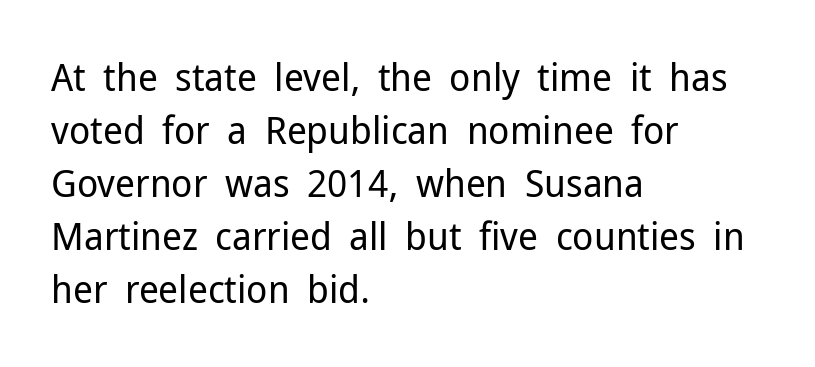
Nobody touched the tracking dial on this one. Ascenders rise straight up at ninety degrees. The typeface has the unassuming heft of standard copy or less. Reading down the column, the eye jumps a familiar distance to each next line. Spacing verdict: proportional, widths tailored to each character.
